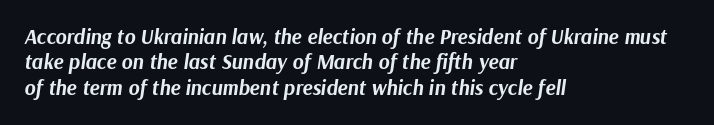
The image shows 21 px bold type, italic (leaning right); set left-aligned, line spacing 1.21x, normal letter spacing, not underlined.
